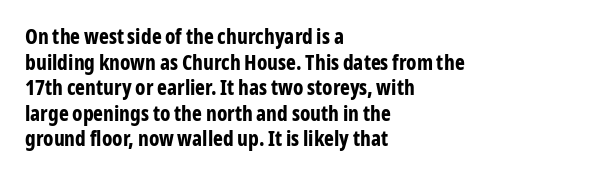
{"italic": "no", "bold": "yes", "underline": "no", "align": "left", "line_spacing_ratio": 1.22, "letter_spacing": "normal", "letter_spacing_em": 0.0, "glyph_px": 21}
